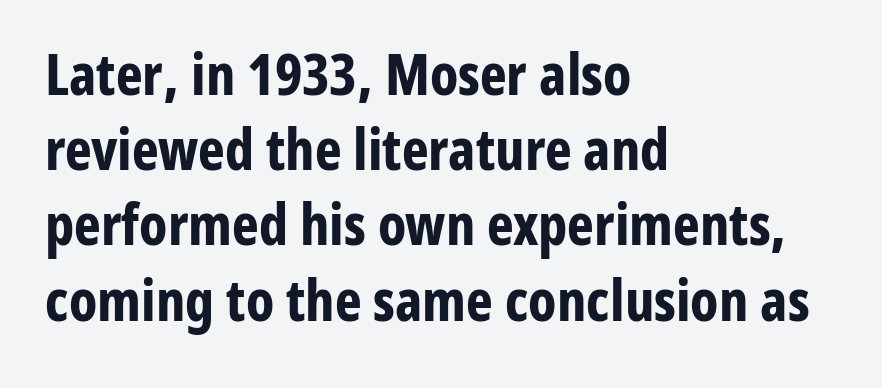
{"serif": "no", "italic": "no", "bold": "yes", "weight": "bold", "width": "condensed", "stroke_contrast": "low", "x_height": "medium", "monospaced": "no", "underline": "no", "align": "left", "line_spacing": "normal", "line_spacing_ratio": 1.32, "letter_spacing": "normal", "letter_spacing_em": 0.0, "glyph_px": 57}
